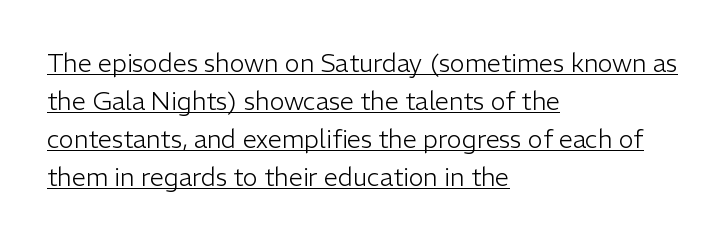
{"italic": "no", "bold": "no", "underline": "yes", "align": "left", "line_spacing": "normal", "line_spacing_ratio": 1.52, "letter_spacing": "normal", "letter_spacing_em": 0.0, "glyph_px": 25}
